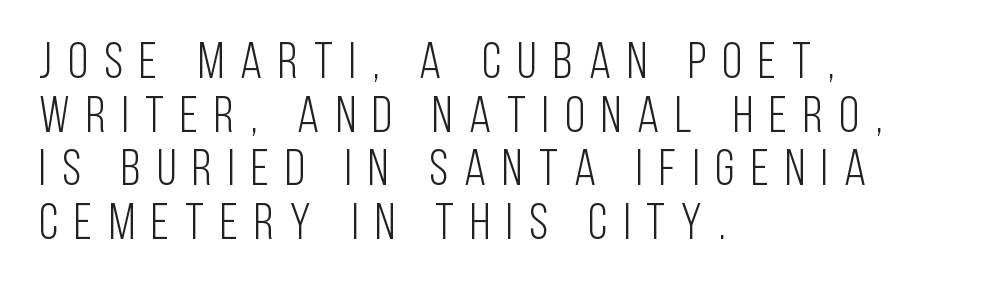
The image shows 51 px light, condensed sans-serif type, upright; set left-aligned, tight line spacing (1.05x), unusually wide letter spacing (+0.32 em), not underlined; low stroke contrast and a large x-height.
